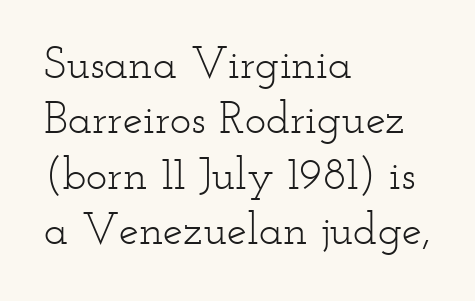
{"serif": "yes", "italic": "no", "bold": "no", "weight": "light", "width": "wide", "stroke_contrast": "low", "x_height": "small", "monospaced": "no", "underline": "no", "align": "left", "line_spacing_ratio": 1.23, "letter_spacing": "normal", "letter_spacing_em": 0.0, "glyph_px": 45}
